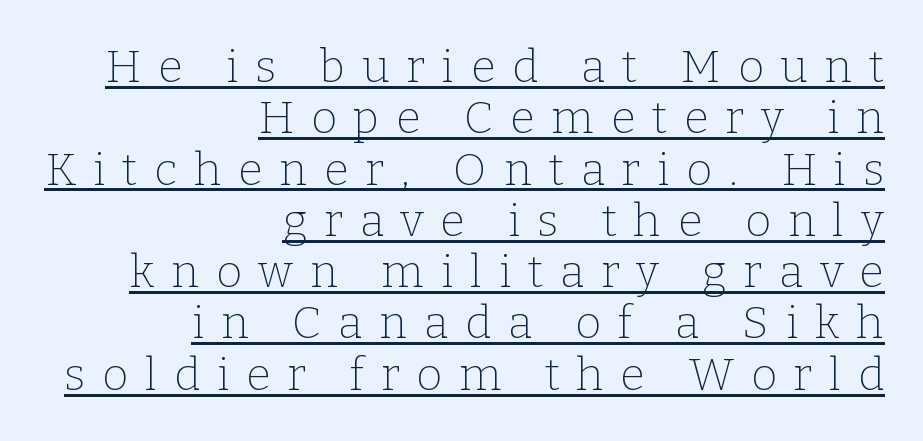
{"serif": "yes", "italic": "no", "bold": "no", "weight": "thin", "width": "normal", "stroke_contrast": "low", "x_height": "medium", "monospaced": "no", "underline": "yes", "align": "right", "line_spacing": "tight", "line_spacing_ratio": 1.14, "letter_spacing": "wide", "letter_spacing_em": 0.37, "glyph_px": 45}
